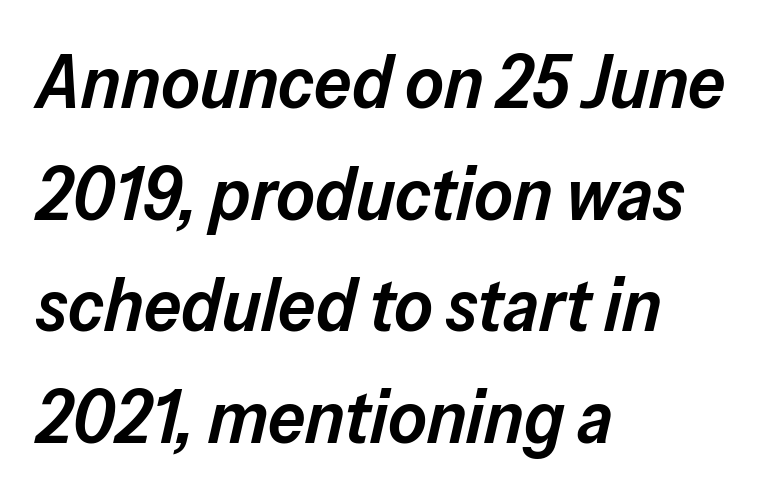
The image shows 74 px semibold type, italic (leaning right); set left-aligned, normal line spacing (1.51x), normal letter spacing, not underlined; low stroke contrast and a medium x-height.
